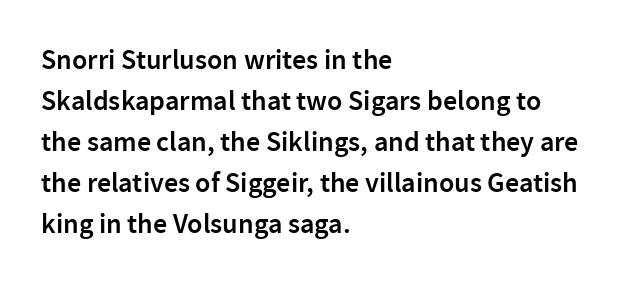
{"serif": "no", "italic": "no", "bold": "semi", "weight": "semibold", "width": "normal", "stroke_contrast": "low", "x_height": "medium", "monospaced": "no", "underline": "no", "align": "left", "line_spacing": "normal", "line_spacing_ratio": 1.46, "letter_spacing": "normal", "letter_spacing_em": 0.0, "glyph_px": 28}
